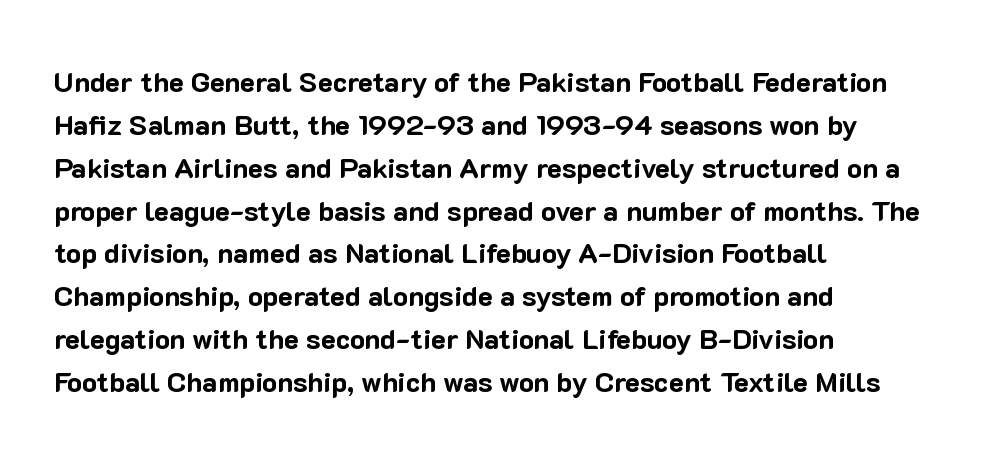
You can tell from the bare stems that sans-serif type was used. Note the varied advance widths — an 'i' is clearly narrower than an 'm'. Does the leading feel generous? No, just average. The passage shown has conventional tracking throughout. Each row of text sits above clean, open space. A roman cut, with each character standing at attention.
